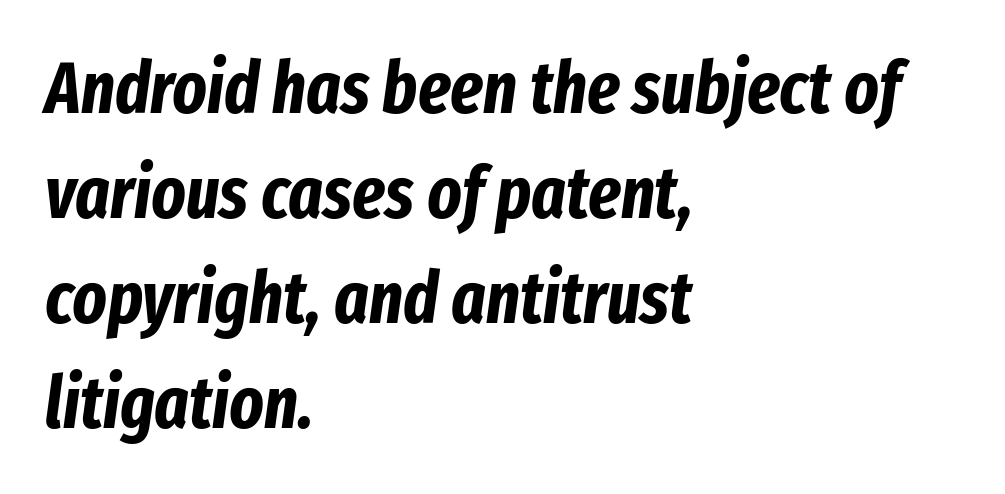
{"italic": "yes", "lean": "right", "slant_degrees": 8, "bold": "yes", "weight": "bold", "width": "condensed", "stroke_contrast": "low", "x_height": "medium", "monospaced": "no", "underline": "no", "align": "left", "line_spacing": "normal", "line_spacing_ratio": 1.46, "letter_spacing": "normal", "letter_spacing_em": 0.0, "glyph_px": 72}
